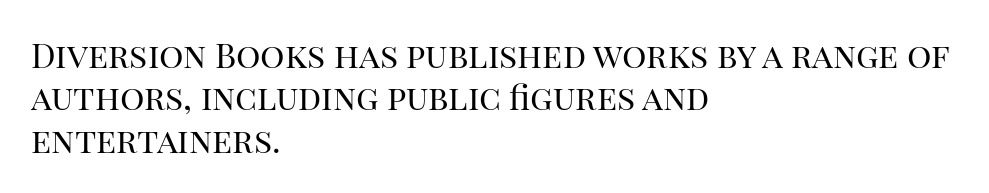
This sample has the flowing, uneven cadence of proportional lettering. The foot of each line stays bare and open. Casual observation: everything's shoved over to the left. It's the straight-up-and-down kind of type. Honestly, the row spacing looks completely unremarkable.
